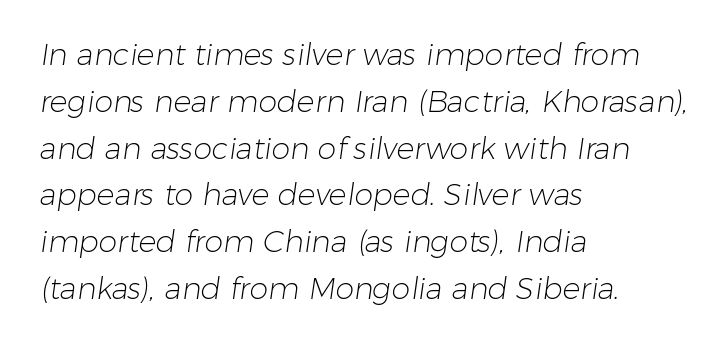
Q: Is the text bold? A: No.
Q: Is the typeface a serif or a sans-serif typeface? A: Sans-serif.
Q: Is the text underlined? A: No.
Q: How is the paragraph aligned? A: Left-aligned.
Q: Is the spacing between letters normal or unusually wide? A: Normal.
Q: Is the spacing between lines tight, normal or loose? A: Normal.
Q: Width (condensed, normal, or wide)? A: Normal.
Q: Stroke contrast? A: Low.
Q: x-height? A: Medium.
Q: Monospaced? A: No.
